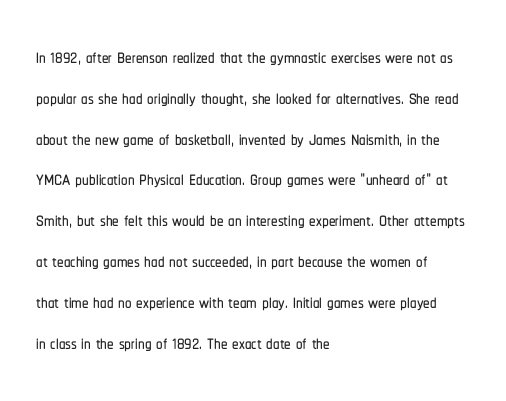
The space between consecutive lines is moderate. This sample uses plain, unmodified letter spacing. Layout note: lines flush left. No italicization has been applied; the sample stays upright. The passage shown is not underscored anywhere.
